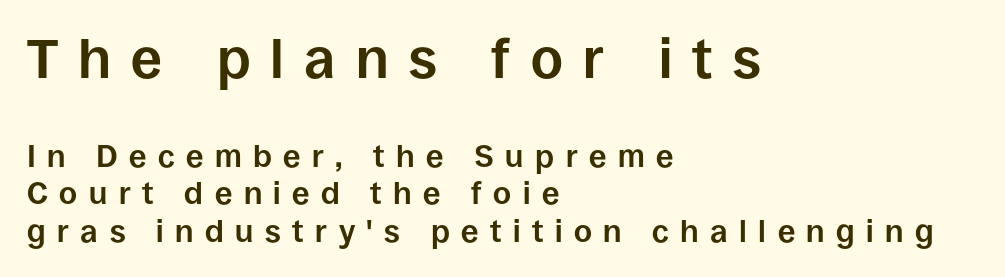
The image shows 55 px bold sans-serif type, upright; set left-aligned, line spacing 1.21x, unusually wide letter spacing (+0.37 em), not underlined; the first (top) block is 1.77x larger; low stroke contrast and a large x-height.
